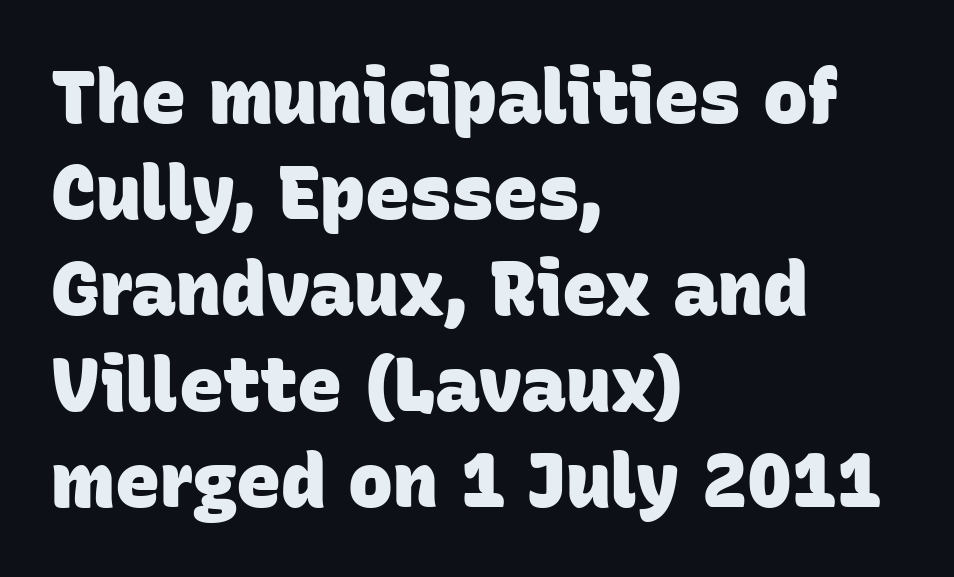
The image shows 75 px heavy sans-serif type; set left-aligned, normal line spacing (1.28x), normal letter spacing, not underlined; low stroke contrast and a large x-height.
